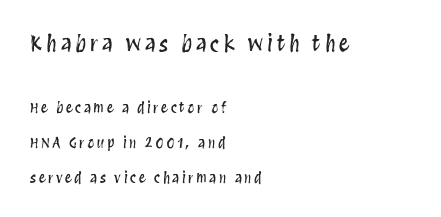
Q: Is the text italic (slanted)? A: No, it is upright.
Q: Is the text underlined? A: No.
Q: How is the paragraph aligned? A: Left-aligned.
Q: Is the spacing between lines tight, normal or loose? A: Loose.
Q: Which block of text is set in a larger size, the first (top) or the second (bottom)? A: The first (top) one.
